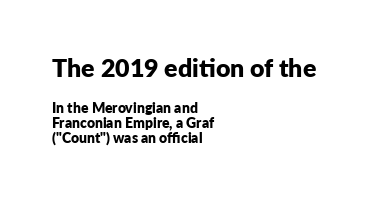
Q: Is the text bold? A: Yes.
Q: Is the text italic (slanted)? A: No, it is upright.
Q: Is the text underlined? A: No.
Q: How is the paragraph aligned? A: Left-aligned.
Q: Is the spacing between letters normal or unusually wide? A: Normal.
Q: Is the spacing between lines tight, normal or loose? A: Tight.
Q: Which block of text is set in a larger size, the first (top) or the second (bottom)? A: The first (top) one.
